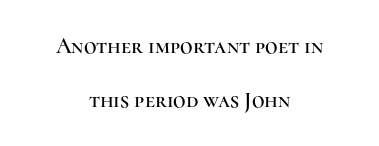
{"italic": "no", "underline": "no", "align": "center", "line_spacing": "loose", "line_spacing_ratio": 2.45, "letter_spacing": "normal", "letter_spacing_em": 0.0, "glyph_px": 22}
